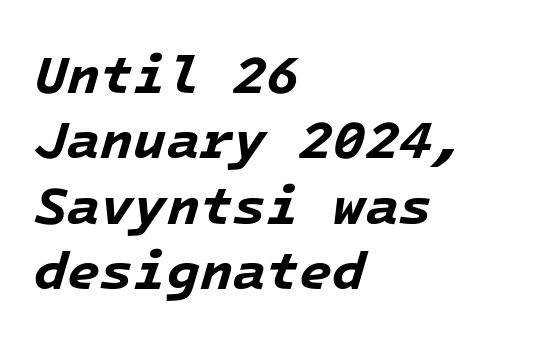
The rag falls on the right side of this text block. The strip under each line holds only bare page. The face used here is monospaced, like something from a code editor. Tracking value appears to be zero — textbook default spacing. As a designer I'd log this as weight 700, bold.
